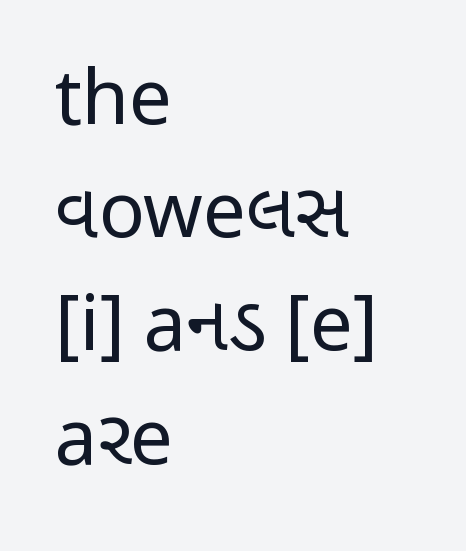
No heavy texture on the line: the type isn't bold. The setting favours the left margin, as ordinary paragraphs usually do. Beneath every word, the page is bare. Glyph-to-glyph distance matches everyday printed text. Honestly, the row spacing looks completely unremarkable. The rendering uses natural spacing where letterforms have individual widths.
